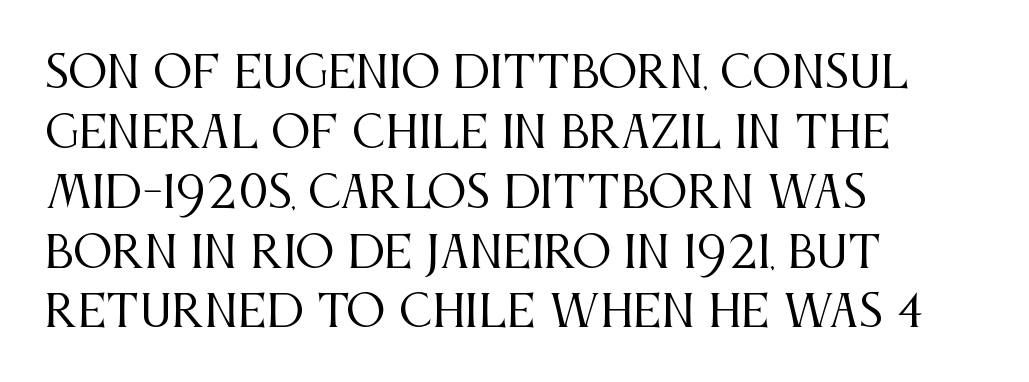
Q: Is the text bold? A: No.
Q: Is the text italic (slanted)? A: No, it is upright.
Q: Is the typeface a serif or a sans-serif typeface? A: Serif.
Q: Is the text underlined? A: No.
Q: How is the paragraph aligned? A: Left-aligned.
Q: Is the spacing between letters normal or unusually wide? A: Normal.
Q: Is the spacing between lines tight, normal or loose? A: Normal.
Q: Width (condensed, normal, or wide)? A: Condensed.
Q: Stroke contrast? A: Medium.
Q: x-height? A: Large.
Q: Monospaced? A: No.
